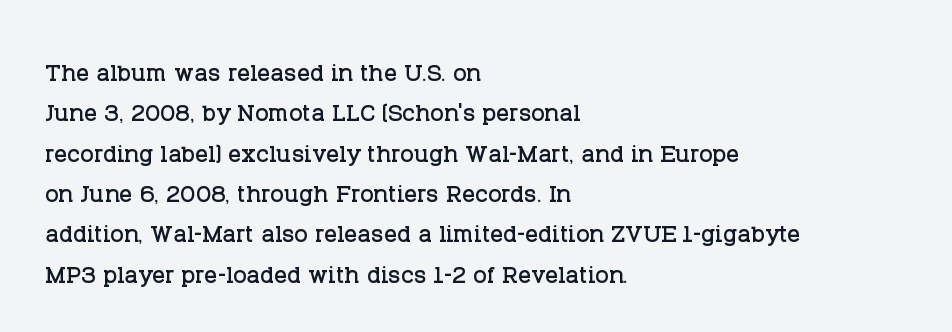
Q: Is the text italic (slanted)? A: No, it is upright.
Q: Is the typeface a serif or a sans-serif typeface? A: Serif.
Q: Is the text underlined? A: No.
Q: How is the paragraph aligned? A: Left-aligned.
Q: Is the spacing between letters normal or unusually wide? A: Normal.
Q: Is the spacing between lines tight, normal or loose? A: Normal.
Q: Width (condensed, normal, or wide)? A: Normal.
Q: Stroke contrast? A: Low.
Q: x-height? A: Large.
Q: Monospaced? A: No.
